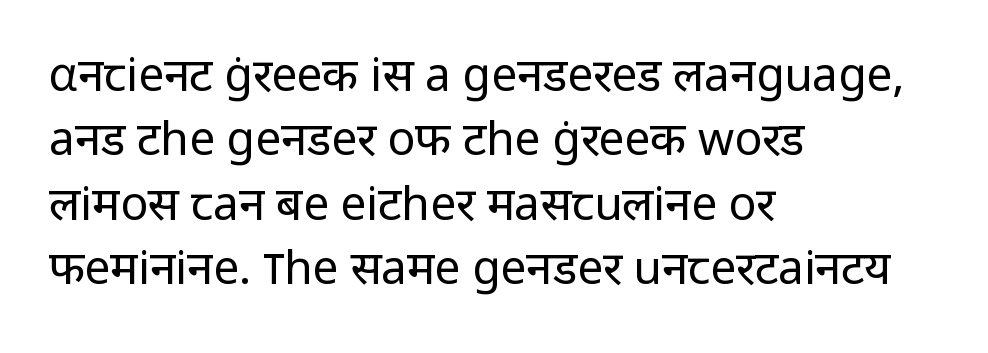
Notice how descenders clear the ascenders below comfortably — that's standard leading. Stem width sits at or under what a default text font uses. The strip under each line holds only bare page. Is the letter spacing exaggerated? No — it looks like the ordinary default.
